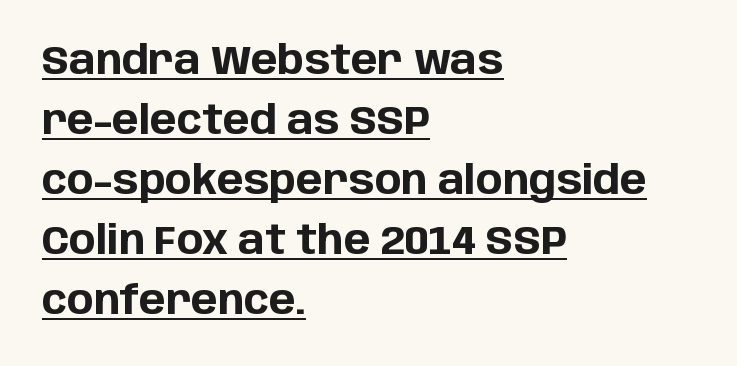
The image shows 40 px bold sans-serif type, upright; set left-aligned, normal line spacing (1.5x), normal letter spacing, underlined; low stroke contrast and a large x-height.
